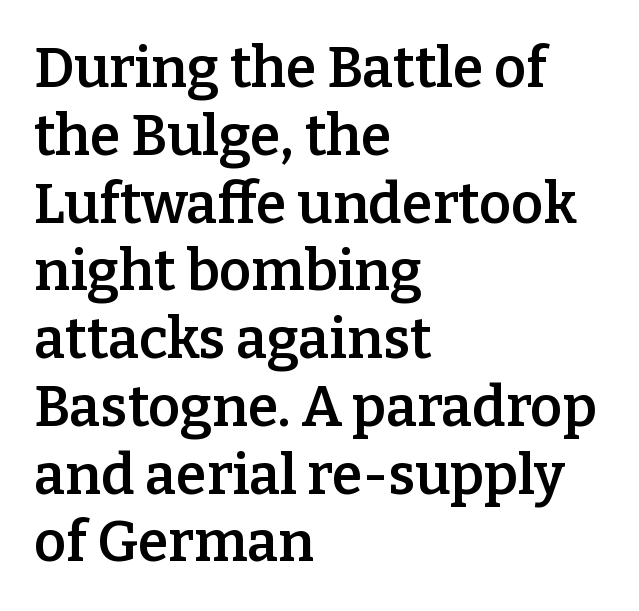
The letters sit at their default tracking, neither squeezed nor spread. Is the block centered? No — it sits flush against the left margin. Upright lettering throughout. The letters advance in unequal steps, a hallmark of proportional type.
